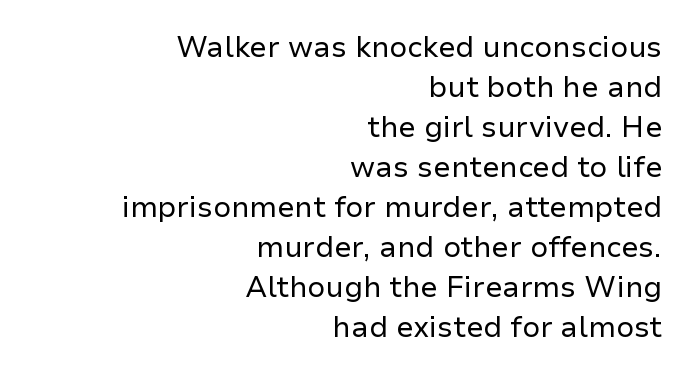
{"serif": "no", "italic": "no", "bold": "no", "weight": "regular", "width": "normal", "stroke_contrast": "low", "x_height": "medium", "monospaced": "no", "underline": "no", "align": "right", "line_spacing": "normal", "line_spacing_ratio": 1.38, "letter_spacing": "normal", "letter_spacing_em": 0.0, "glyph_px": 29}
